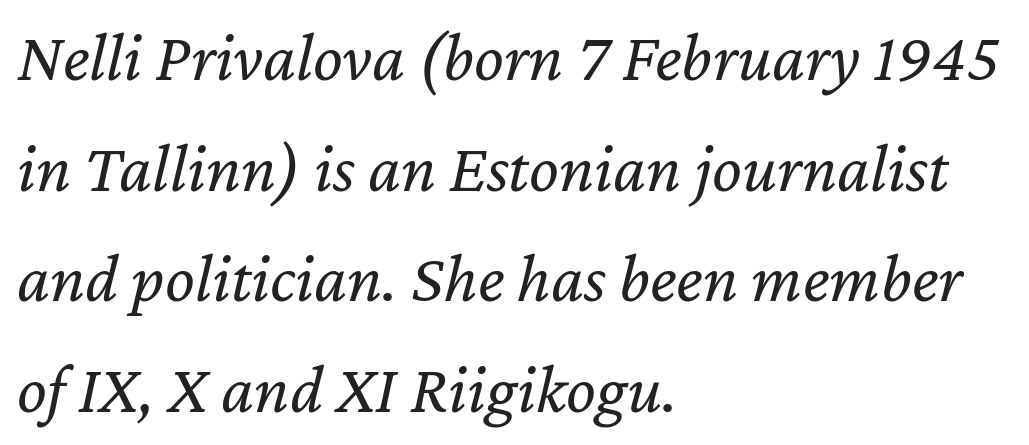
The image shows 70 px regular-weight type, italic (leaning right); set left-aligned, normal line spacing (1.58x), normal letter spacing, not underlined; low stroke contrast and a medium x-height.
